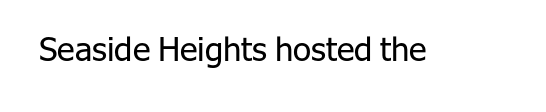
Q: Is the text bold? A: No.
Q: Is the text italic (slanted)? A: No, it is upright.
Q: Is the typeface a serif or a sans-serif typeface? A: Sans-serif.
Q: Is the text underlined? A: No.
Q: Is the spacing between letters normal or unusually wide? A: Normal.
Q: Width (condensed, normal, or wide)? A: Normal.
Q: Stroke contrast? A: Low.
Q: x-height? A: Medium.
Q: Monospaced? A: No.
